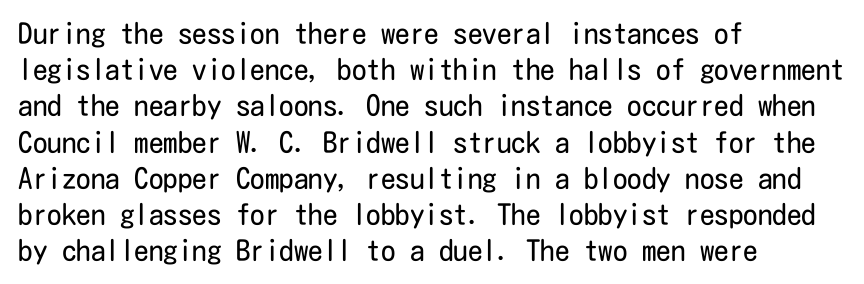
{"serif": "no", "italic": "no", "bold": "no", "weight": "regular", "width": "condensed", "stroke_contrast": "low", "x_height": "medium", "underline": "no", "align": "left", "line_spacing": "normal", "line_spacing_ratio": 1.25, "letter_spacing": "normal", "letter_spacing_em": 0.0, "glyph_px": 29}
